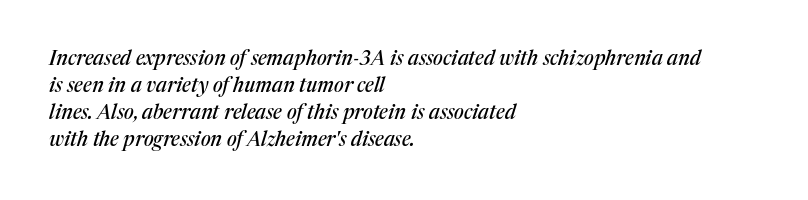
The image shows 20 px text type, italic (leaning right); set left-aligned, normal line spacing (1.35x), normal letter spacing, not underlined.
